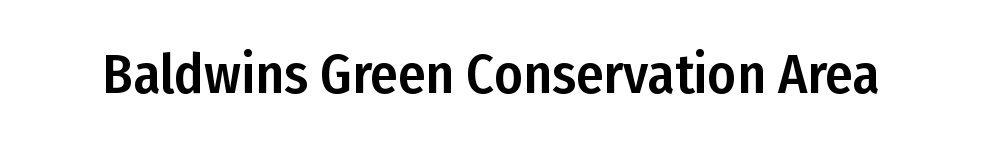
{"serif": "no", "italic": "no", "width": "condensed", "stroke_contrast": "low", "x_height": "medium", "monospaced": "no", "underline": "no", "letter_spacing": "normal", "letter_spacing_em": 0.0, "glyph_px": 55}
